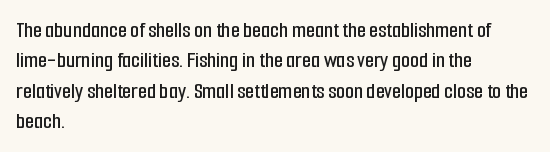
The face used here is rendered with its standard letterfit. These lines are set flush left with a ragged right edge. The glyphs are unaccompanied by any horizontal stroke below them. Normally led — the rows are evenly, conventionally spaced. Do the letters lean? They stand straight.
